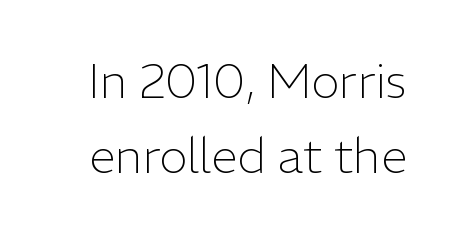
Q: Is the text bold? A: No.
Q: Is the text italic (slanted)? A: No, it is upright.
Q: Is the typeface a serif or a sans-serif typeface? A: Sans-serif.
Q: Is the text underlined? A: No.
Q: Is the spacing between letters normal or unusually wide? A: Normal.
Q: Is the spacing between lines tight, normal or loose? A: Normal.
Q: Width (condensed, normal, or wide)? A: Normal.
Q: Stroke contrast? A: Low.
Q: x-height? A: Medium.
Q: Monospaced? A: No.
